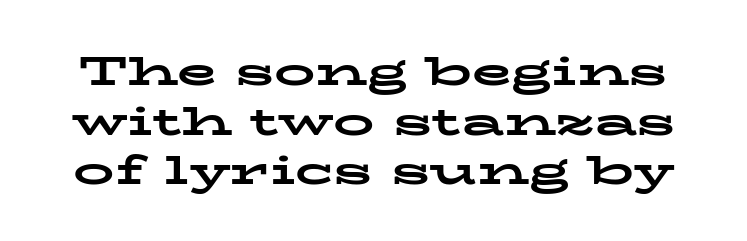
{"serif": "yes", "italic": "no", "bold": "yes", "weight": "bold", "width": "wide", "stroke_contrast": "low", "x_height": "medium", "monospaced": "no", "underline": "no", "line_spacing_ratio": 1.21, "letter_spacing": "normal", "letter_spacing_em": 0.0, "glyph_px": 41}
